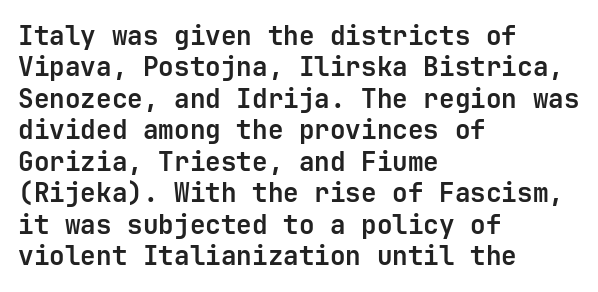
{"italic": "no", "bold": "yes", "underline": "no", "align": "left", "line_spacing_ratio": 1.21, "letter_spacing": "normal", "letter_spacing_em": 0.0, "glyph_px": 26}
